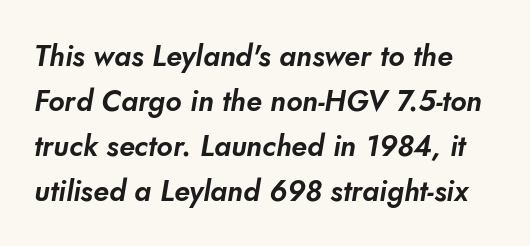
Honestly, there is no underline to notice here at all. The letters advance in unequal steps, a hallmark of proportional type. Type style note: lacks serifs. Glyph-to-glyph distance matches everyday printed text. Summary of vertical rhythm: regular, with standard interline spacing.
